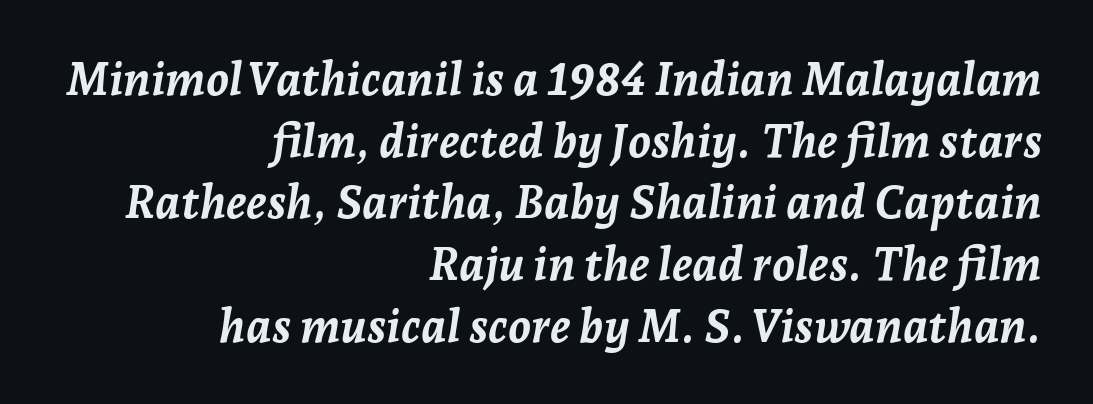
The image shows 46 px semibold type, italic (leaning right); set right-aligned, normal line spacing (1.34x), normal letter spacing, not underlined; low stroke contrast and a medium x-height.
